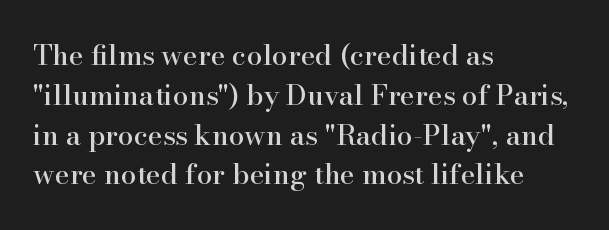
The designer went with a serif here, giving each stem small feet. These lines keep a tight, regular rhythm from letter to letter. The rag falls on the right side of this text block. Letters rest on an invisible, unmarked baseline. Character widths vary here, with narrow letters taking less room than wide ones.
